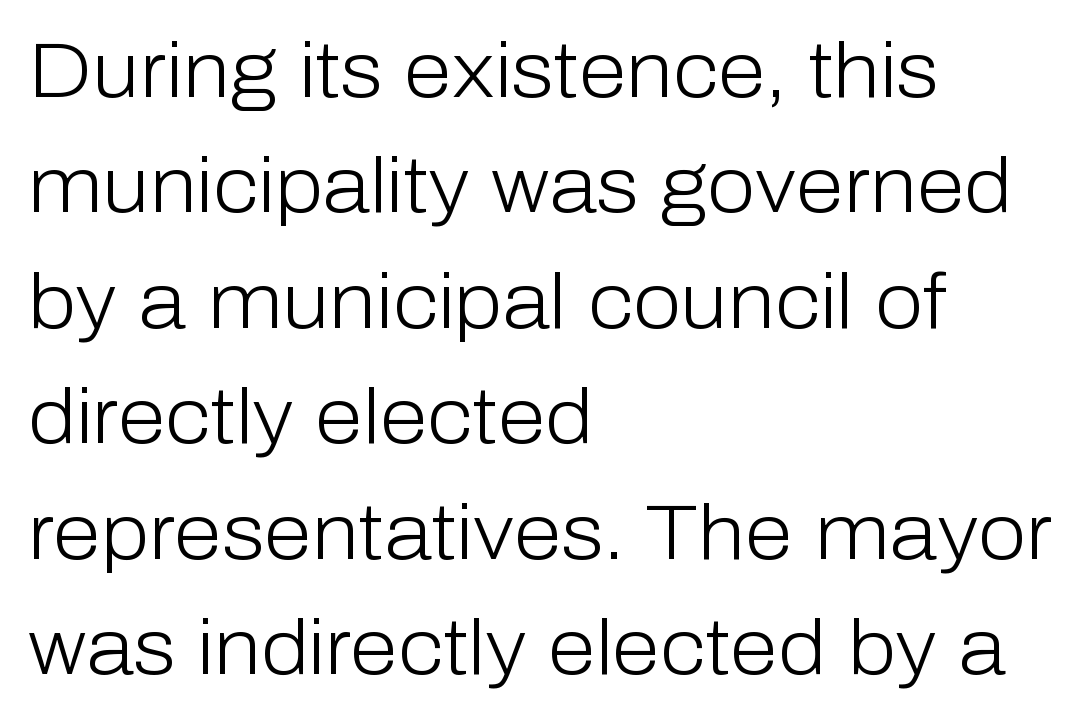
The passage shown has conventional tracking throughout. Is this a fixed-width face? No — the glyphs have proportional, varying widths. Leading: standard. These lines are composed in type without serifs. The weight would be labelled regular, book, light, or lighter still.
